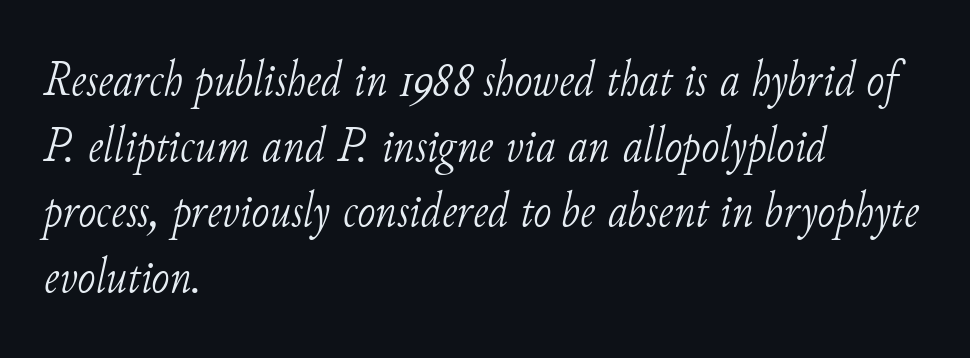
Q: Is the text bold? A: No.
Q: Is the text italic (slanted)? A: Yes, it leans right by about 11 degrees.
Q: Is the typeface a serif or a sans-serif typeface? A: Serif.
Q: Is the text underlined? A: No.
Q: How is the paragraph aligned? A: Left-aligned.
Q: Is the spacing between letters normal or unusually wide? A: Normal.
Q: Is the spacing between lines tight, normal or loose? A: Normal.
Q: Width (condensed, normal, or wide)? A: Normal.
Q: Stroke contrast? A: Low.
Q: x-height? A: Small.
Q: Monospaced? A: No.
